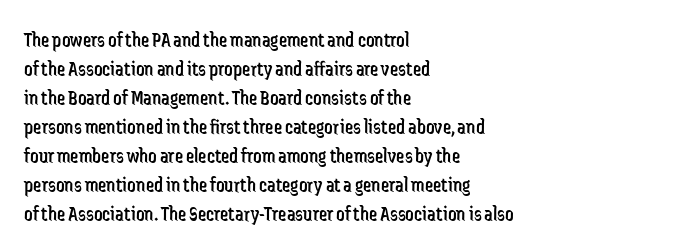
{"italic": "no", "bold": "no", "underline": "no", "align": "left", "line_spacing": "normal", "line_spacing_ratio": 1.38, "letter_spacing": "normal", "letter_spacing_em": 0.0, "glyph_px": 21}
